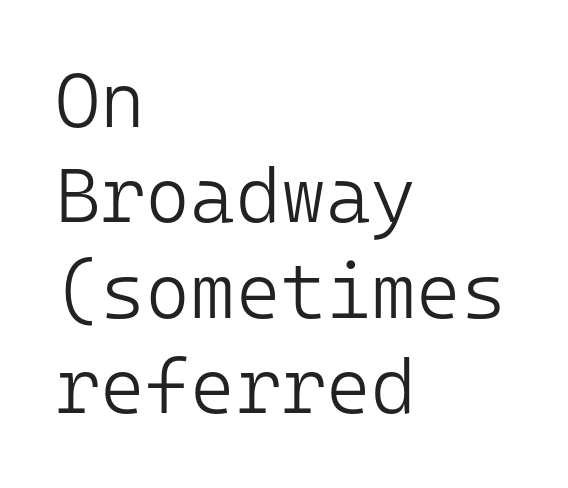
Q: Is the text bold? A: No.
Q: Is the text italic (slanted)? A: No, it is upright.
Q: Is the typeface a serif or a sans-serif typeface? A: Sans-serif.
Q: Is the text underlined? A: No.
Q: How is the paragraph aligned? A: Left-aligned.
Q: Is the spacing between letters normal or unusually wide? A: Normal.
Q: Width (condensed, normal, or wide)? A: Normal.
Q: Stroke contrast? A: Low.
Q: x-height? A: Medium.
Q: Monospaced? A: Yes.
